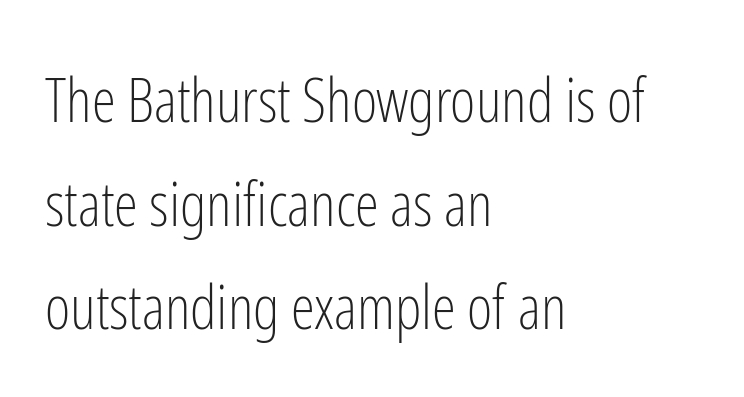
Q: Is the text bold? A: No.
Q: Is the text italic (slanted)? A: No, it is upright.
Q: Is the typeface a serif or a sans-serif typeface? A: Sans-serif.
Q: Is the text underlined? A: No.
Q: How is the paragraph aligned? A: Left-aligned.
Q: Is the spacing between letters normal or unusually wide? A: Normal.
Q: Is the spacing between lines tight, normal or loose? A: Normal.
Q: Width (condensed, normal, or wide)? A: Condensed.
Q: Stroke contrast? A: Low.
Q: x-height? A: Medium.
Q: Monospaced? A: No.
